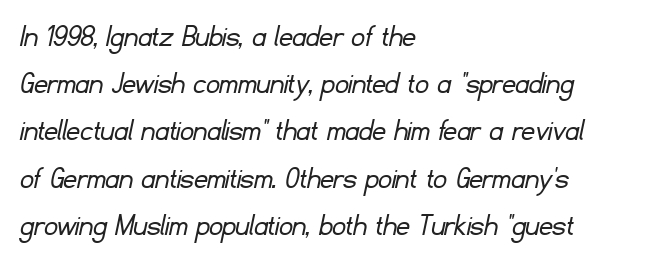
Q: Is the text bold? A: No.
Q: Is the typeface a serif or a sans-serif typeface? A: Sans-serif.
Q: Is the text underlined? A: No.
Q: How is the paragraph aligned? A: Left-aligned.
Q: Is the spacing between letters normal or unusually wide? A: Normal.
Q: Is the spacing between lines tight, normal or loose? A: Normal.
Q: Width (condensed, normal, or wide)? A: Normal.
Q: Stroke contrast? A: Low.
Q: x-height? A: Small.
Q: Monospaced? A: No.
